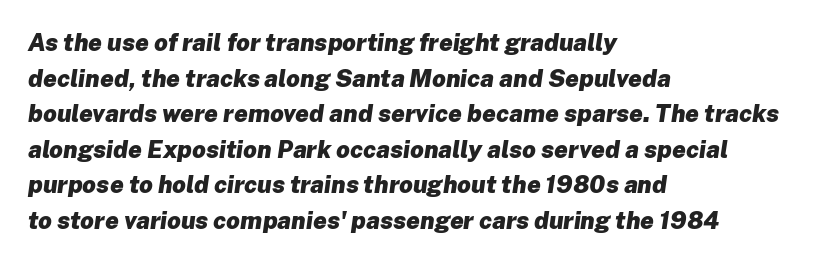
The image shows 24 px bold type, italic (leaning right); set left-aligned, normal line spacing (1.48x), normal letter spacing, not underlined.
